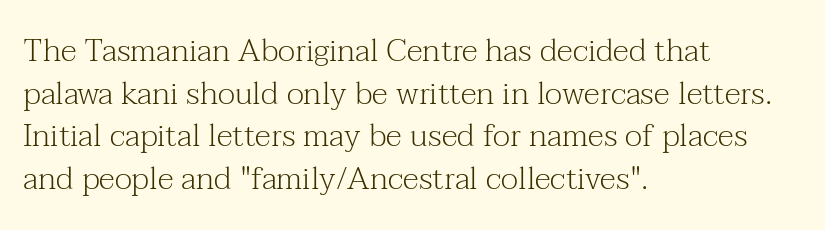
Characters follow at the spacing the type designer built in. Is the block centered? No — it sits flush against the left margin. The rows are spaced the way most documents space them. Varying glyph widths throughout — classic text-font behaviour.
